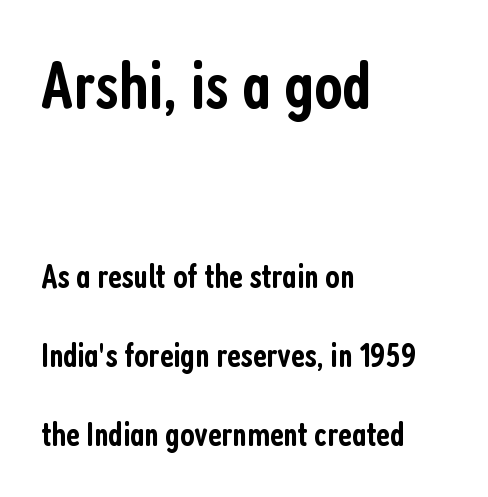
Q: Is the text bold? A: Semi-bold.
Q: Is the text italic (slanted)? A: No, it is upright.
Q: Is the typeface a serif or a sans-serif typeface? A: Sans-serif.
Q: Is the text underlined? A: No.
Q: How is the paragraph aligned? A: Left-aligned.
Q: Is the spacing between letters normal or unusually wide? A: Normal.
Q: Is the spacing between lines tight, normal or loose? A: Loose.
Q: Which block of text is set in a larger size, the first (top) or the second (bottom)? A: The first (top) one.
Q: Width (condensed, normal, or wide)? A: Condensed.
Q: Stroke contrast? A: Low.
Q: x-height? A: Medium.
Q: Monospaced? A: No.
